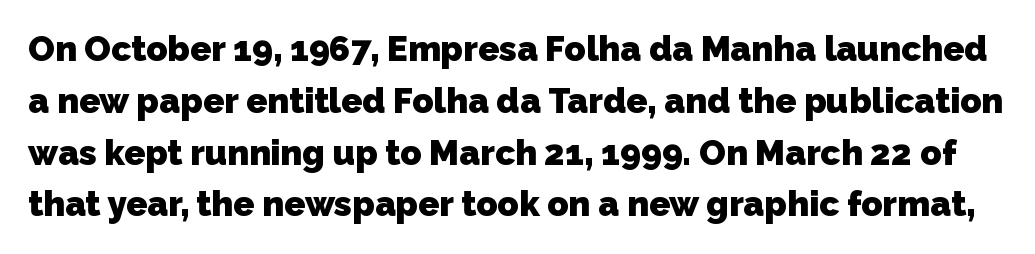
The image shows 35 px heavy sans-serif type; set normal line spacing (1.48x), normal letter spacing, not underlined; low stroke contrast and a medium x-height.
